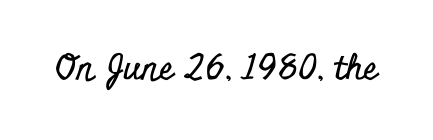
The letters advance in unequal steps, a hallmark of proportional type. Beneath every word, the page is bare. Nobody touched the tracking dial on this one.
